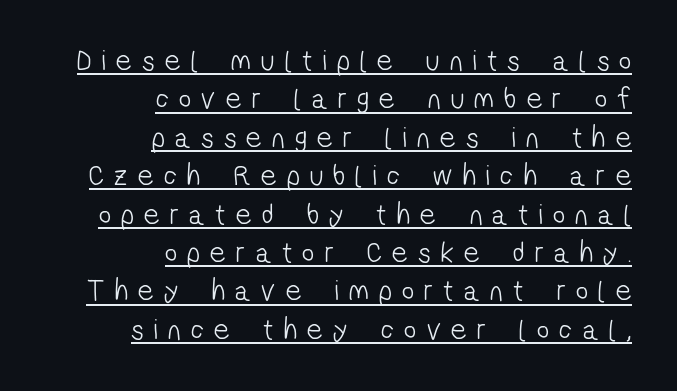
Q: Is the text bold? A: No.
Q: Is the typeface a serif or a sans-serif typeface? A: Sans-serif.
Q: Is the text underlined? A: Yes.
Q: How is the paragraph aligned? A: Right-aligned.
Q: Is the spacing between letters normal or unusually wide? A: Unusually wide.
Q: Is the spacing between lines tight, normal or loose? A: Normal.
Q: Width (condensed, normal, or wide)? A: Condensed.
Q: Stroke contrast? A: Low.
Q: x-height? A: Medium.
Q: Monospaced? A: No.
